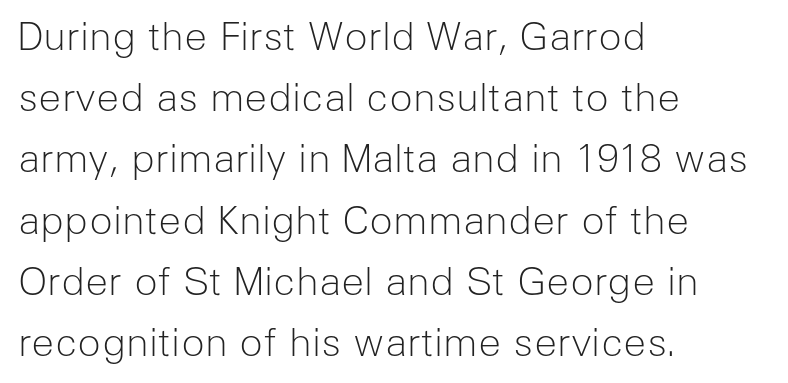
{"serif": "no", "italic": "no", "bold": "no", "weight": "light", "width": "normal", "stroke_contrast": "low", "x_height": "medium", "monospaced": "no", "underline": "no", "align": "left", "line_spacing": "normal", "line_spacing_ratio": 1.57, "letter_spacing": "normal", "letter_spacing_em": 0.0, "glyph_px": 39}
